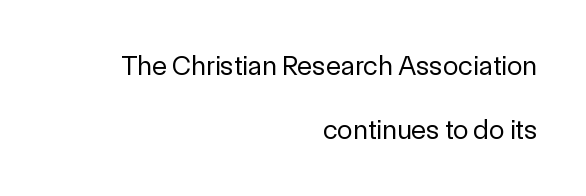
The image shows 28 px regular-weight sans-serif type, upright; set right-aligned, loose line spacing (2.29x), normal letter spacing, not underlined; a medium x-height.
